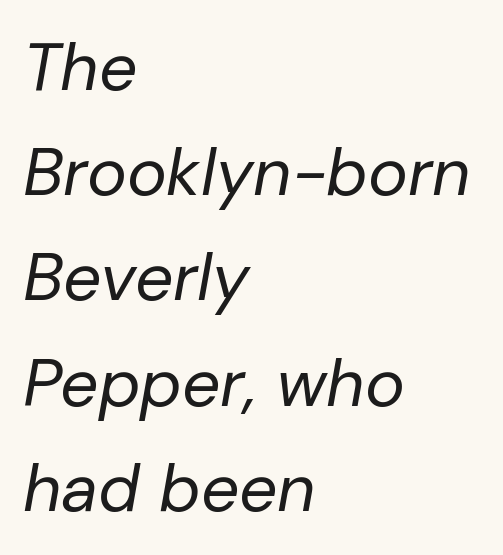
Regarding leading, the lines here are spaced in the standard way. Where is the straight margin? On the left. The letters look calm and open, with moderate or lighter stems. Unmarked baselines from the first word to the last.
